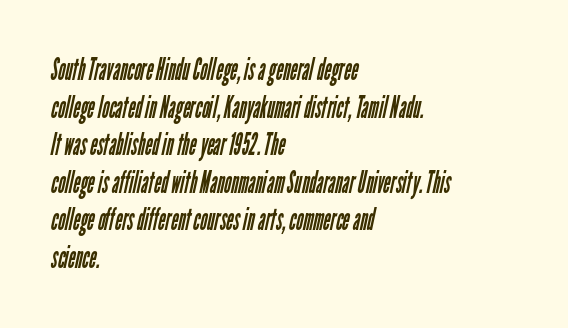
Proportional: the letters do not fall into vertical columns. Check under the words: just untouched page. You could call the tracking neutral — neither tight nor loose. Left-aligned paragraph, ragged on the right.
